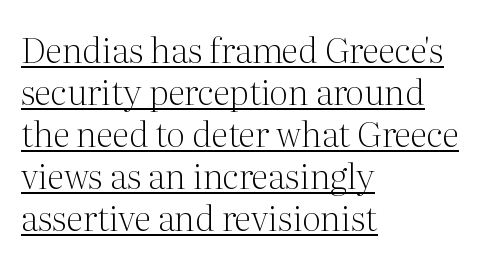
The image shows 35 px light serif type, upright; set left-aligned, line spacing 1.2x, normal letter spacing, underlined; medium stroke contrast and a medium x-height.
